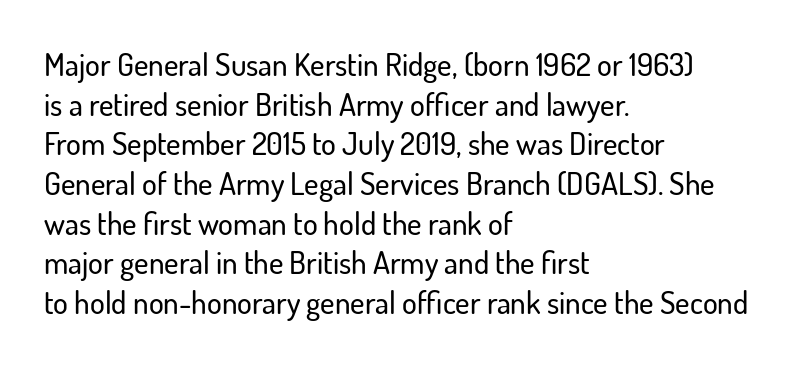
Q: Is the text italic (slanted)? A: No, it is upright.
Q: Is the typeface a serif or a sans-serif typeface? A: Sans-serif.
Q: Is the text underlined? A: No.
Q: How is the paragraph aligned? A: Left-aligned.
Q: Is the spacing between letters normal or unusually wide? A: Normal.
Q: Is the spacing between lines tight, normal or loose? A: Normal.
Q: Width (condensed, normal, or wide)? A: Normal.
Q: Stroke contrast? A: Low.
Q: x-height? A: Small.
Q: Monospaced? A: No.
